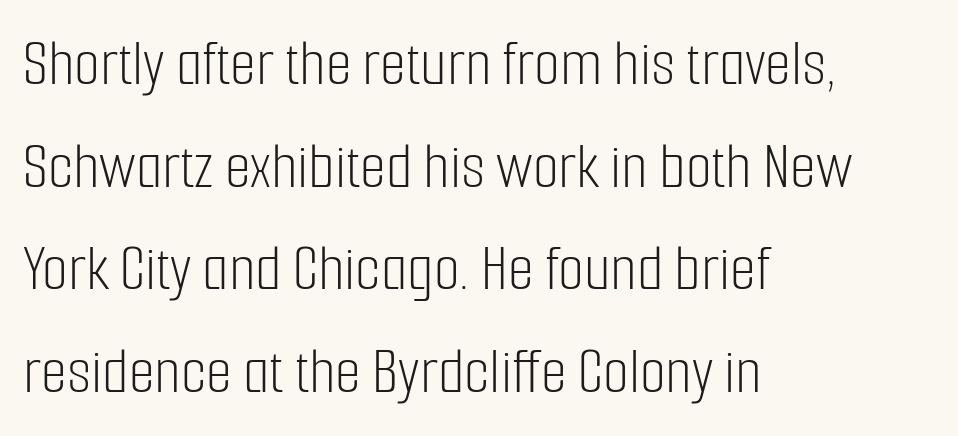
The image shows 67 px light, condensed sans-serif type, upright; set left-aligned, normal line spacing (1.53x), normal letter spacing, not underlined; low stroke contrast and a medium x-height.
